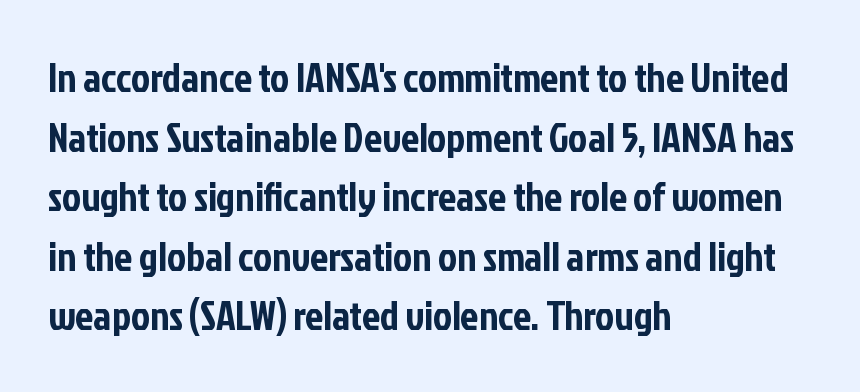
Q: Is the text italic (slanted)? A: No, it is upright.
Q: Is the typeface a serif or a sans-serif typeface? A: Sans-serif.
Q: Is the text underlined? A: No.
Q: How is the paragraph aligned? A: Left-aligned.
Q: Is the spacing between letters normal or unusually wide? A: Normal.
Q: Is the spacing between lines tight, normal or loose? A: Normal.
Q: Width (condensed, normal, or wide)? A: Condensed.
Q: Stroke contrast? A: Low.
Q: x-height? A: Medium.
Q: Monospaced? A: No.
